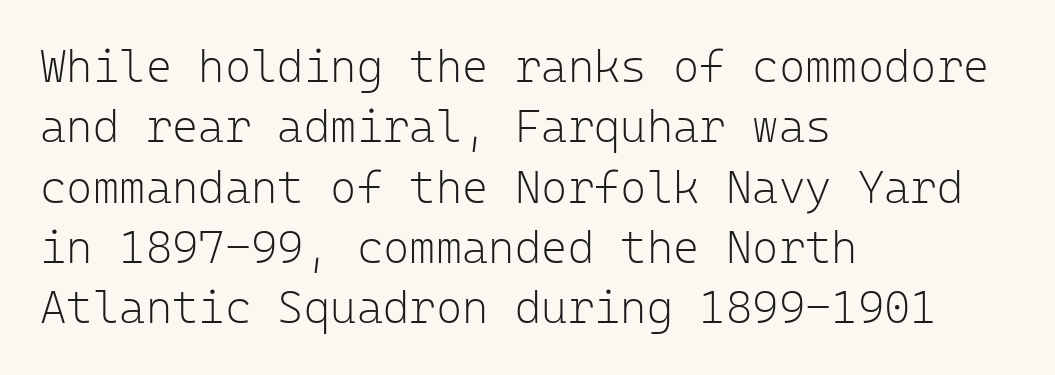
Q: Is the text bold? A: No.
Q: Is the text italic (slanted)? A: No, it is upright.
Q: Is the typeface a serif or a sans-serif typeface? A: Sans-serif.
Q: Is the text underlined? A: No.
Q: How is the paragraph aligned? A: Left-aligned.
Q: Is the spacing between letters normal or unusually wide? A: Normal.
Q: Is the spacing between lines tight, normal or loose? A: Normal.
Q: Width (condensed, normal, or wide)? A: Normal.
Q: Stroke contrast? A: Low.
Q: x-height? A: Medium.
Q: Monospaced? A: Yes.
